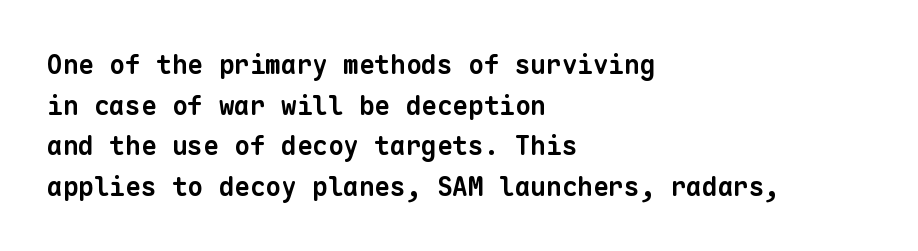
{"bold": "yes", "underline": "no", "align": "left", "line_spacing": "normal", "line_spacing_ratio": 1.56, "letter_spacing": "normal", "letter_spacing_em": 0.0, "glyph_px": 26}
